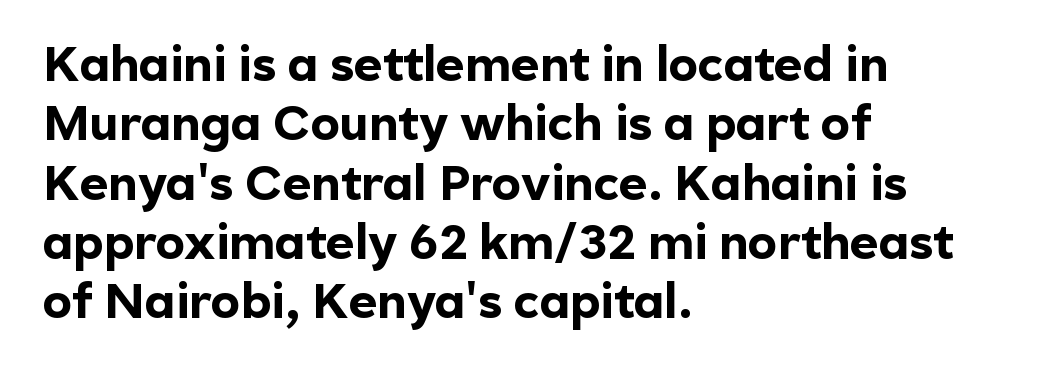
{"serif": "no", "italic": "no", "bold": "yes", "weight": "bold", "width": "normal", "x_height": "medium", "monospaced": "no", "underline": "no", "align": "left", "line_spacing_ratio": 1.21, "letter_spacing": "normal", "letter_spacing_em": 0.0, "glyph_px": 49}
